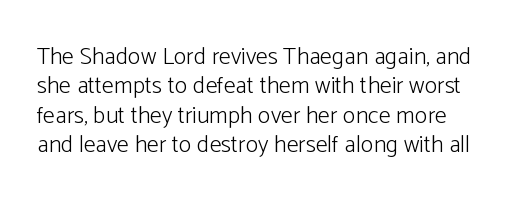
The face looks like a standard text weight, possibly lighter. Unmarked baselines from the first word to the last. The specimen reads as upright at a glance. This sample uses plain, unmodified letter spacing.
